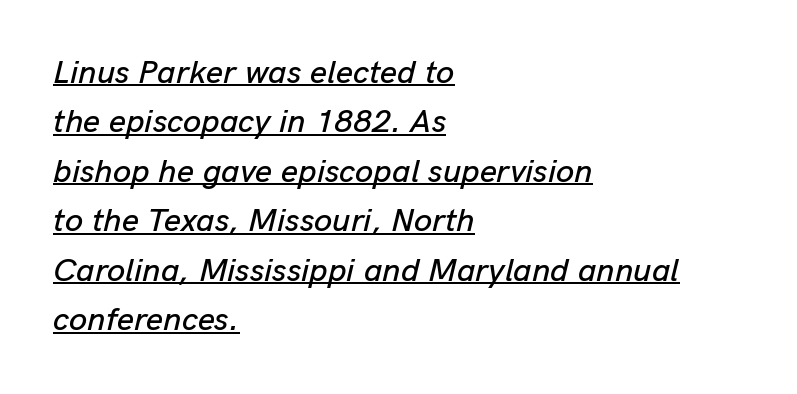
{"italic": "yes", "lean": "right", "slant_degrees": 13, "width": "normal", "stroke_contrast": "low", "x_height": "medium", "monospaced": "no", "underline": "yes", "align": "left", "line_spacing": "normal", "line_spacing_ratio": 1.5, "letter_spacing": "normal", "letter_spacing_em": 0.0, "glyph_px": 33}
